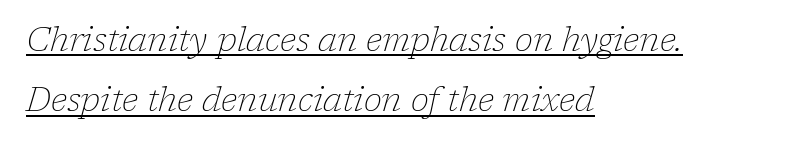
Q: Is the text bold? A: No.
Q: Is the text italic (slanted)? A: Yes, it leans right by about 17 degrees.
Q: Is the typeface a serif or a sans-serif typeface? A: Serif.
Q: Is the text underlined? A: Yes.
Q: How is the paragraph aligned? A: Left-aligned.
Q: Is the spacing between letters normal or unusually wide? A: Normal.
Q: Width (condensed, normal, or wide)? A: Normal.
Q: Stroke contrast? A: Low.
Q: x-height? A: Medium.
Q: Monospaced? A: No.
